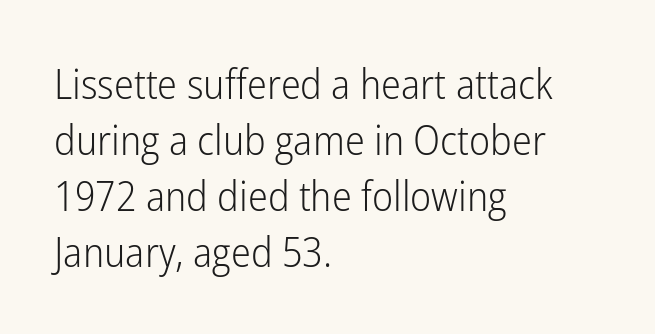
Q: Is the text bold? A: No.
Q: Is the text italic (slanted)? A: No, it is upright.
Q: Is the typeface a serif or a sans-serif typeface? A: Sans-serif.
Q: Is the text underlined? A: No.
Q: How is the paragraph aligned? A: Left-aligned.
Q: Is the spacing between letters normal or unusually wide? A: Normal.
Q: Is the spacing between lines tight, normal or loose? A: Normal.
Q: Width (condensed, normal, or wide)? A: Condensed.
Q: Stroke contrast? A: Low.
Q: x-height? A: Medium.
Q: Monospaced? A: No.
